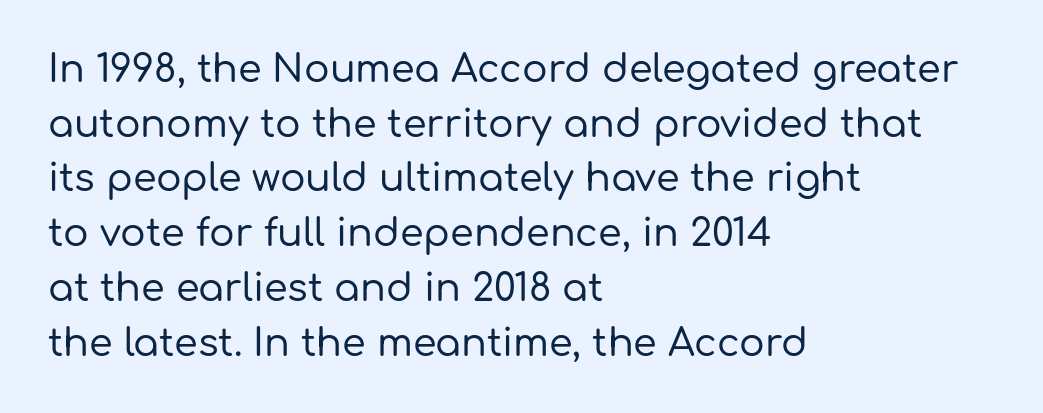
Q: Is the text italic (slanted)? A: No, it is upright.
Q: Is the typeface a serif or a sans-serif typeface? A: Sans-serif.
Q: Is the text underlined? A: No.
Q: How is the paragraph aligned? A: Left-aligned.
Q: Is the spacing between letters normal or unusually wide? A: Normal.
Q: Is the spacing between lines tight, normal or loose? A: Normal.
Q: Width (condensed, normal, or wide)? A: Normal.
Q: Stroke contrast? A: Low.
Q: x-height? A: Medium.
Q: Monospaced? A: No.
